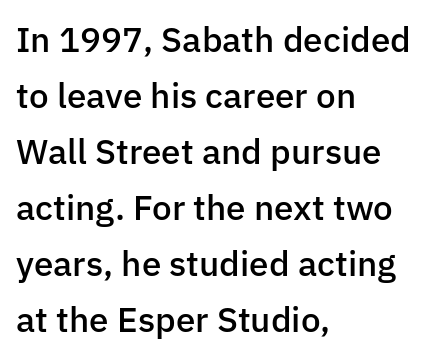
This rendering features lettering with no underline. This is roman type, the default non-slanted kind. Caption: multi-line text, flush left, ragged right. Nobody touched the tracking dial on this one.
